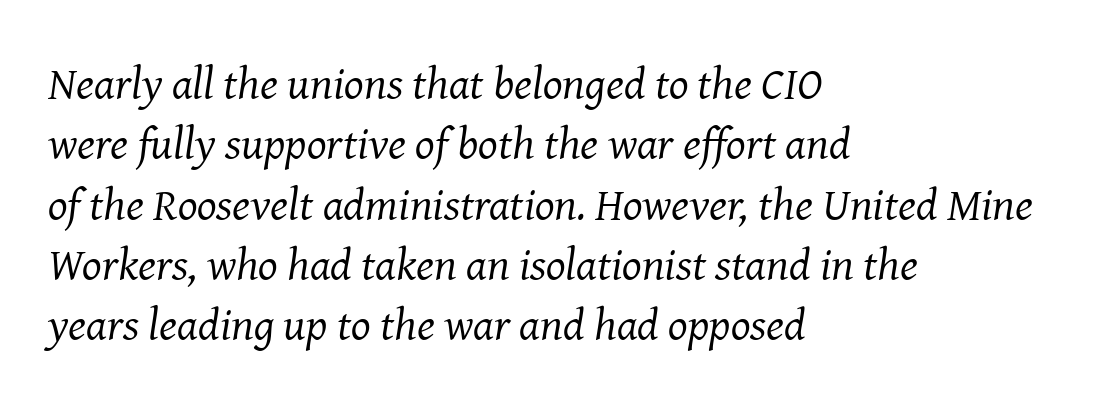
Q: Is the text bold? A: No.
Q: Is the text italic (slanted)? A: Yes, it leans right by about 8 degrees.
Q: Is the typeface a serif or a sans-serif typeface? A: Serif.
Q: Is the text underlined? A: No.
Q: How is the paragraph aligned? A: Left-aligned.
Q: Is the spacing between letters normal or unusually wide? A: Normal.
Q: Is the spacing between lines tight, normal or loose? A: Normal.
Q: Width (condensed, normal, or wide)? A: Normal.
Q: Stroke contrast? A: Medium.
Q: x-height? A: Medium.
Q: Monospaced? A: No.
